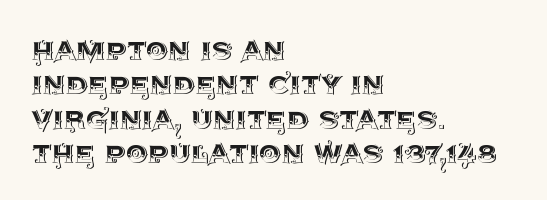
Q: Is the text italic (slanted)? A: No, it is upright.
Q: Is the text underlined? A: No.
Q: How is the paragraph aligned? A: Left-aligned.
Q: Is the spacing between letters normal or unusually wide? A: Normal.
Q: Is the spacing between lines tight, normal or loose? A: Tight.
Q: Width (condensed, normal, or wide)? A: Normal.
Q: x-height? A: Large.
Q: Monospaced? A: No.
